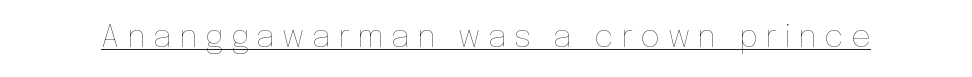
{"italic": "no", "bold": "no", "weight": "thin", "width": "normal", "stroke_contrast": "low", "x_height": "medium", "monospaced": "no", "underline": "yes", "letter_spacing": "wide", "letter_spacing_em": 0.24, "glyph_px": 31}
